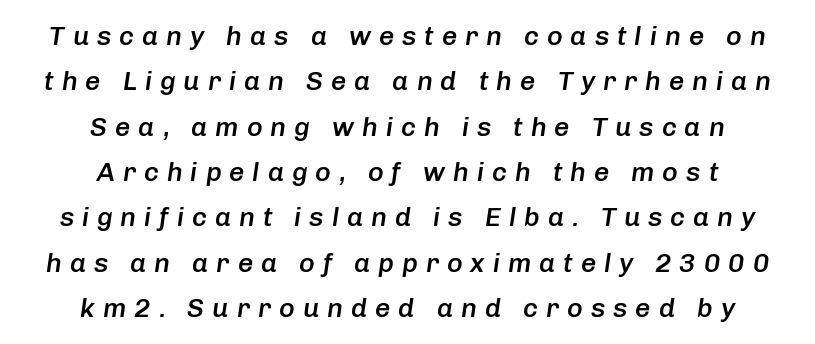
The image shows 27 px text type, italic (leaning right); set centered, normal line spacing (1.68x), unusually wide letter spacing (+0.29 em), not underlined.
